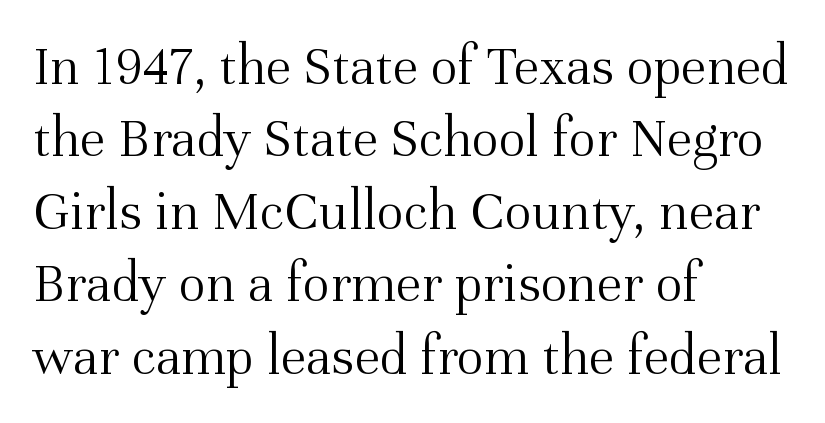
{"serif": "yes", "italic": "no", "bold": "no", "weight": "light", "width": "normal", "stroke_contrast": "medium", "x_height": "medium", "monospaced": "no", "underline": "no", "align": "left", "line_spacing": "normal", "line_spacing_ratio": 1.27, "letter_spacing": "normal", "letter_spacing_em": 0.0, "glyph_px": 57}
